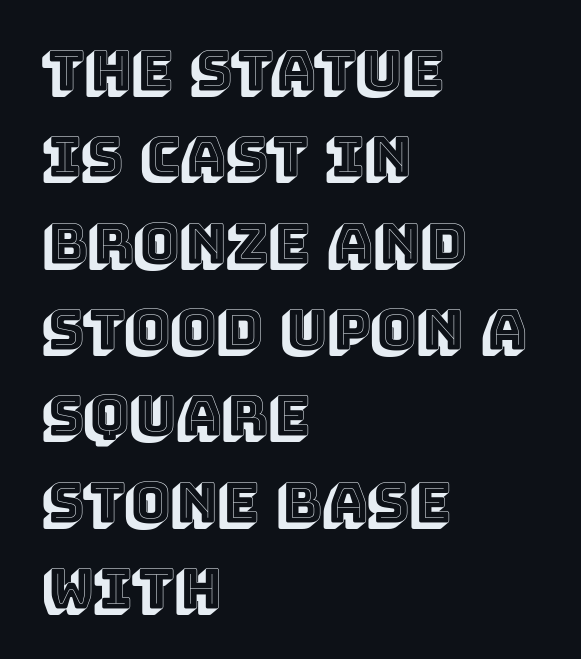
Q: Is the text italic (slanted)? A: No, it is upright.
Q: Is the text underlined? A: No.
Q: How is the paragraph aligned? A: Left-aligned.
Q: Is the spacing between letters normal or unusually wide? A: Normal.
Q: Is the spacing between lines tight, normal or loose? A: Normal.
Q: Width (condensed, normal, or wide)? A: Normal.
Q: x-height? A: Large.
Q: Monospaced? A: No.
